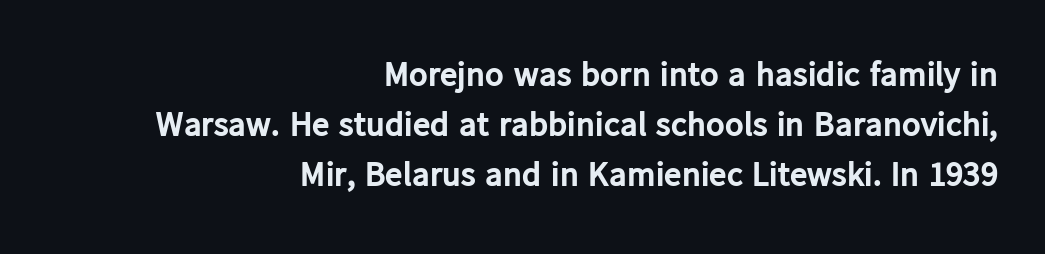
{"serif": "no", "italic": "no", "bold": "yes", "weight": "bold", "width": "normal", "stroke_contrast": "low", "x_height": "medium", "monospaced": "no", "underline": "no", "align": "right", "line_spacing": "normal", "line_spacing_ratio": 1.43, "letter_spacing": "normal", "letter_spacing_em": 0.0, "glyph_px": 35}
